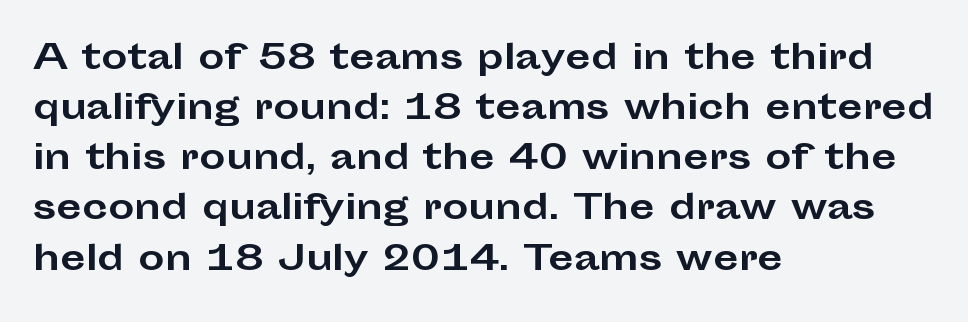
{"serif": "no", "italic": "no", "bold": "yes", "weight": "bold", "width": "wide", "stroke_contrast": "low", "x_height": "medium", "monospaced": "no", "underline": "no", "align": "left", "line_spacing": "normal", "line_spacing_ratio": 1.52, "letter_spacing": "normal", "letter_spacing_em": 0.0, "glyph_px": 33}
